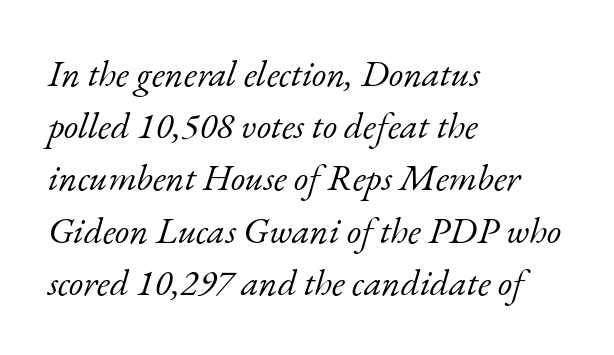
{"serif": "yes", "italic": "yes", "lean": "right", "slant_degrees": 17, "bold": "no", "weight": "light", "width": "normal", "stroke_contrast": "low", "x_height": "small", "monospaced": "no", "underline": "no", "align": "left", "line_spacing": "normal", "line_spacing_ratio": 1.41, "letter_spacing": "normal", "letter_spacing_em": 0.0, "glyph_px": 37}
